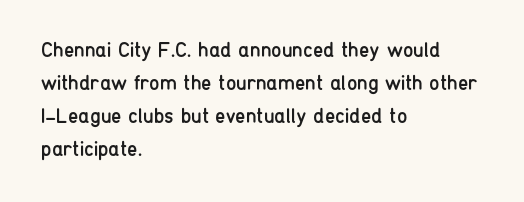
Q: Is the text bold? A: No.
Q: Is the text italic (slanted)? A: No, it is upright.
Q: Is the text underlined? A: No.
Q: How is the paragraph aligned? A: Left-aligned.
Q: Is the spacing between letters normal or unusually wide? A: Normal.
Q: Is the spacing between lines tight, normal or loose? A: Normal.
